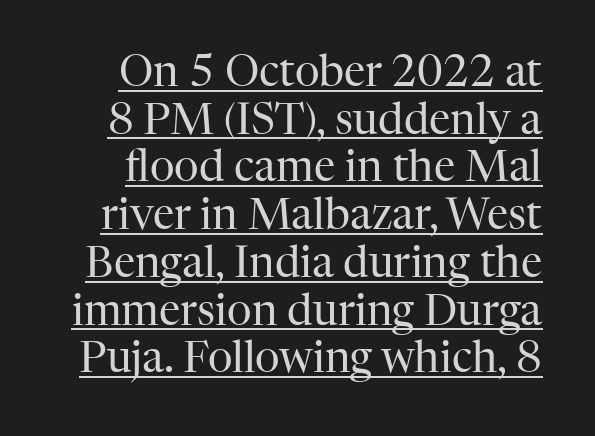
Varying glyph widths throughout — classic text-font behaviour. Rendered with straight, roman letterforms. Leading is clearly below the norm, producing a dense column. Nothing heavy about these letters — not bold at all. The rendering uses the underline text-decoration. Look at the bottom of the vertical strokes: they flare into serifs here.
